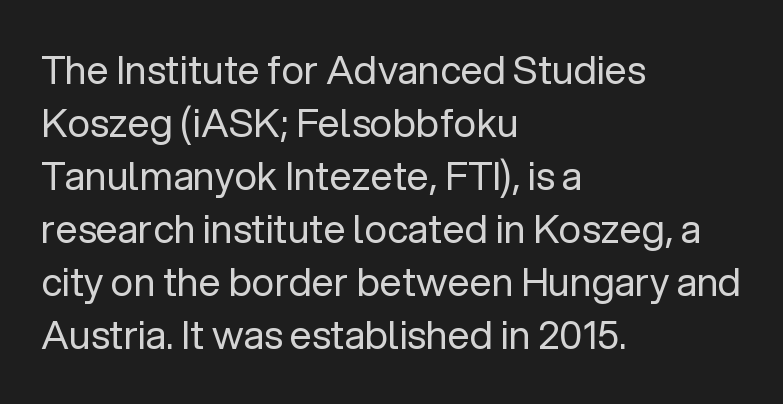
Q: Is the text bold? A: No.
Q: Is the text italic (slanted)? A: No, it is upright.
Q: Is the typeface a serif or a sans-serif typeface? A: Sans-serif.
Q: Is the text underlined? A: No.
Q: How is the paragraph aligned? A: Left-aligned.
Q: Is the spacing between letters normal or unusually wide? A: Normal.
Q: Is the spacing between lines tight, normal or loose? A: Normal.
Q: Width (condensed, normal, or wide)? A: Normal.
Q: Stroke contrast? A: Low.
Q: x-height? A: Medium.
Q: Monospaced? A: No.
